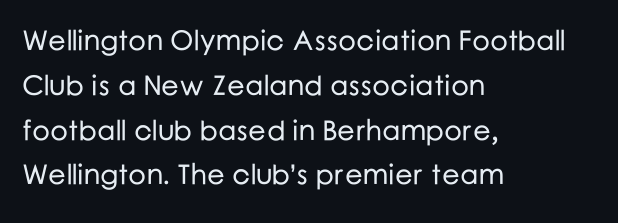
Letterform terminals end flat and unadorned throughout the passage. Here the glyphs are tracked normally, forming tight word shapes. Each row of text sits above clean, open space. Tall strokes in this sample are plumb rather than angled.
